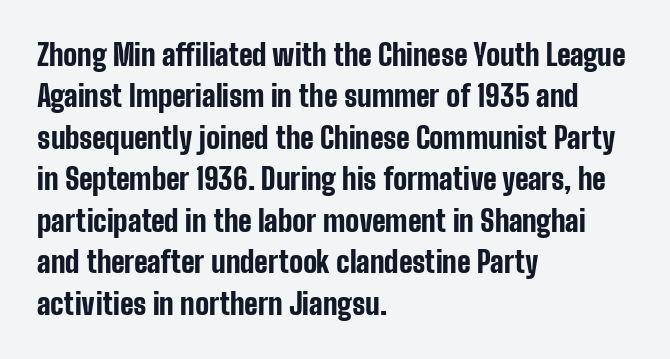
{"serif": "no", "italic": "no", "bold": "yes", "weight": "bold", "width": "condensed", "stroke_contrast": "low", "x_height": "medium", "monospaced": "no", "underline": "no", "align": "left", "line_spacing": "normal", "line_spacing_ratio": 1.43, "letter_spacing": "normal", "letter_spacing_em": 0.0, "glyph_px": 29}
